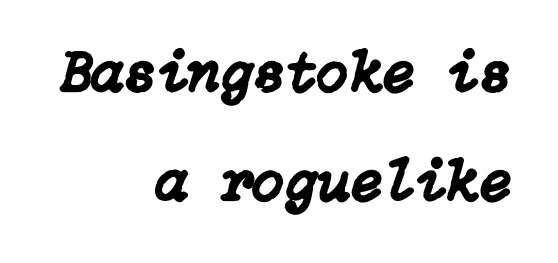
Between one letter and the next there's only the usual sliver of space. Descenders hang freely into open space. The rendering applies a slant to the glyphs. The rendering anchors every line to the right-hand side.
